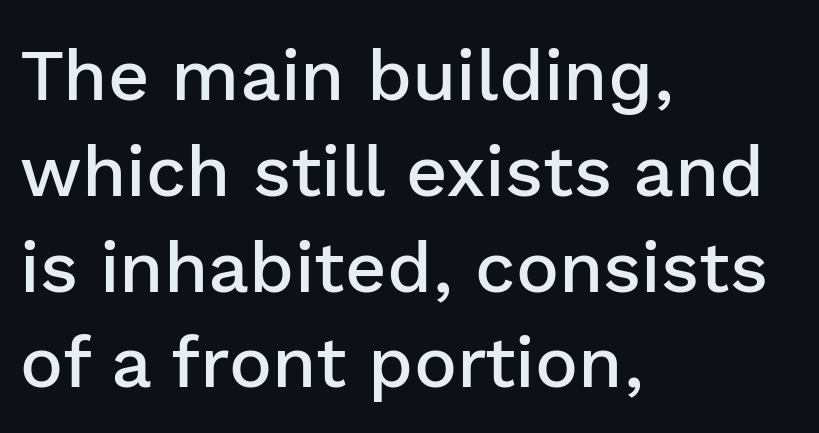
The image shows 72 px semibold sans-serif type, upright; set left-aligned, normal line spacing (1.33x), normal letter spacing, not underlined; low stroke contrast and a medium x-height.
